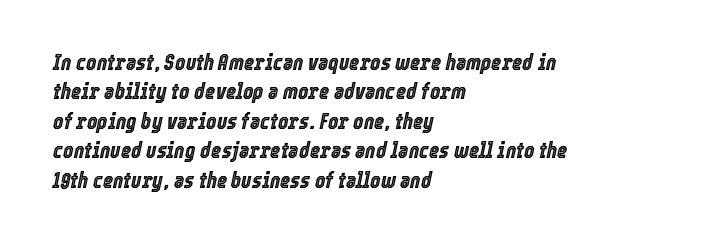
The setting favours the left margin, as ordinary paragraphs usually do. What's the leading like? Ordinary, nothing unusual. Between one letter and the next there's only the usual sliver of space. It's the slanting kind of type. A bare baseline throughout the passage.
